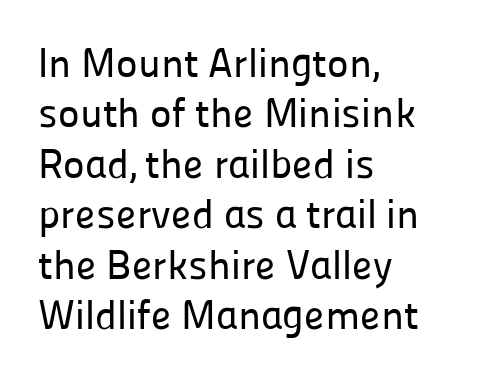
What stands out about the letter spacing? Nothing — it is the standard amount. Every stem runs plumb, perpendicular to the baseline. Do the characters align in a grid? No, the font is proportional. Font category for this specimen: sans-serif. Decoration check: the copy has no underline.
